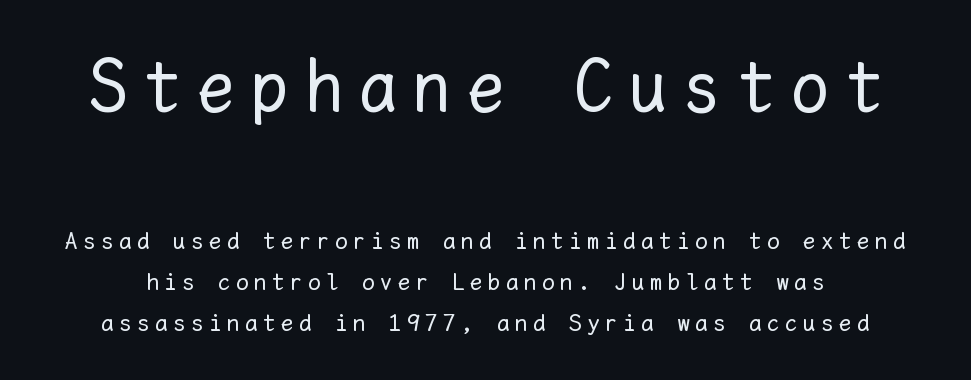
Q: Is the text bold? A: No.
Q: Is the text italic (slanted)? A: No, it is upright.
Q: Is the text underlined? A: No.
Q: Is the spacing between letters normal or unusually wide? A: Unusually wide.
Q: Is the spacing between lines tight, normal or loose? A: Normal.
Q: Which block of text is set in a larger size, the first (top) or the second (bottom)? A: The first (top) one.
Q: Width (condensed, normal, or wide)? A: Normal.
Q: Stroke contrast? A: Low.
Q: x-height? A: Medium.
Q: Monospaced? A: Yes.
